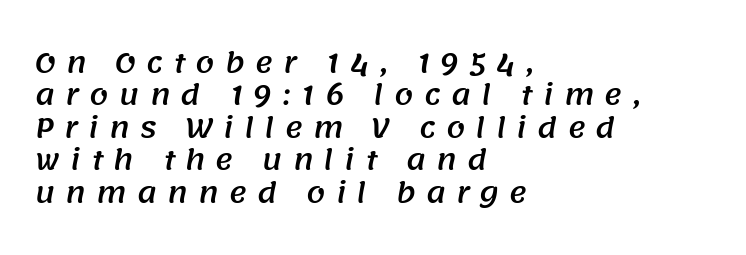
{"underline": "no", "align": "left", "line_spacing_ratio": 1.2, "letter_spacing": "wide", "letter_spacing_em": 0.38, "glyph_px": 27}
